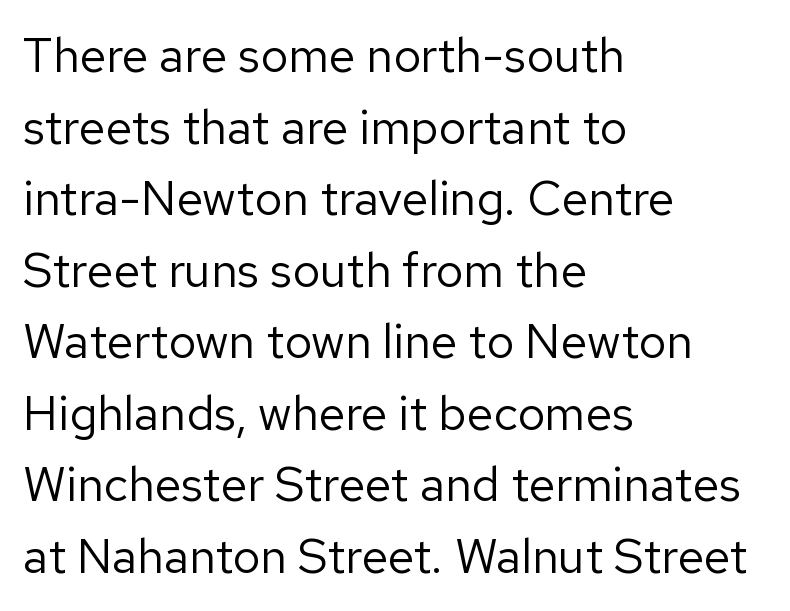
Q: Is the text bold? A: No.
Q: Is the text italic (slanted)? A: No, it is upright.
Q: Is the typeface a serif or a sans-serif typeface? A: Sans-serif.
Q: Is the text underlined? A: No.
Q: How is the paragraph aligned? A: Left-aligned.
Q: Is the spacing between letters normal or unusually wide? A: Normal.
Q: Is the spacing between lines tight, normal or loose? A: Normal.
Q: Width (condensed, normal, or wide)? A: Normal.
Q: Stroke contrast? A: Low.
Q: x-height? A: Medium.
Q: Monospaced? A: No.
